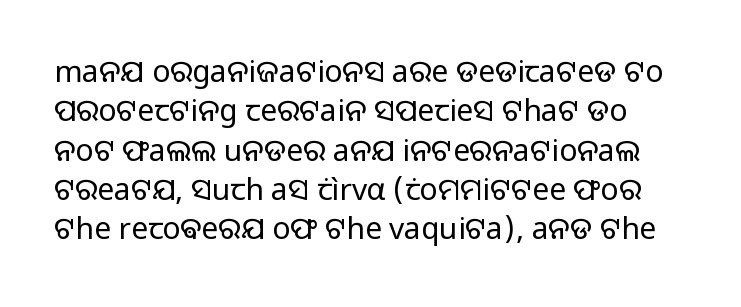
The image shows 30 px regular-weight sans-serif type, upright; set normal line spacing (1.31x), normal letter spacing, not underlined; low stroke contrast and a medium x-height.
